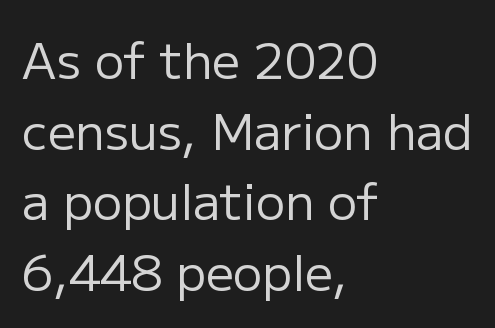
The image shows 49 px regular-weight sans-serif type, upright; set left-aligned, normal line spacing (1.44x), normal letter spacing, not underlined; low stroke contrast and a medium x-height.
